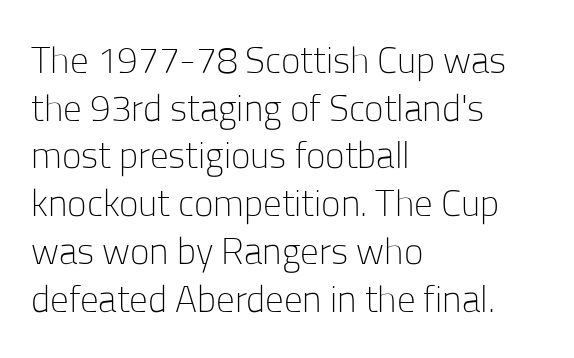
{"serif": "no", "italic": "no", "bold": "no", "weight": "light", "width": "normal", "stroke_contrast": "low", "x_height": "medium", "monospaced": "no", "underline": "no", "align": "left", "line_spacing": "normal", "line_spacing_ratio": 1.29, "letter_spacing": "normal", "letter_spacing_em": 0.0, "glyph_px": 37}
